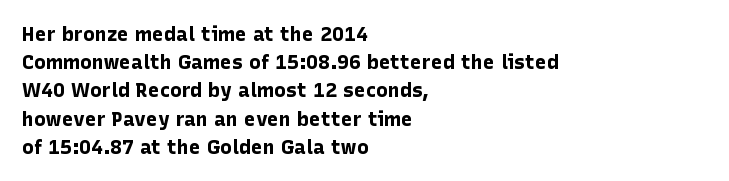
Upright lettering throughout. Each line starts at the same left margin while the right side varies. The passage shown has conventional tracking throughout. The glyphs have the mass of a bold cut. Summary of vertical rhythm: regular, with standard interline spacing. Words float on clear page, feet unadorned.
